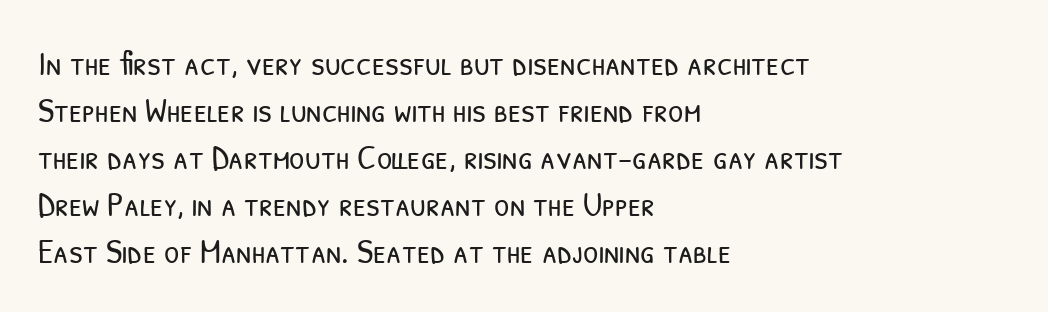
The horizontal fit of the characters is conventional and even. Typeset ragged right — the left edge is the straight one. This is sans-serif lettering, the kind often seen on screens and signage. No heavy texture on the line: the type isn't bold.
